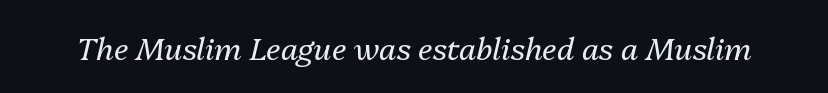
Q: Is the text bold? A: No.
Q: Is the text italic (slanted)? A: Yes, it leans right by about 13 degrees.
Q: Is the text underlined? A: No.
Q: Is the spacing between letters normal or unusually wide? A: Normal.
Q: Width (condensed, normal, or wide)? A: Normal.
Q: Stroke contrast? A: Medium.
Q: x-height? A: Medium.
Q: Monospaced? A: No.
